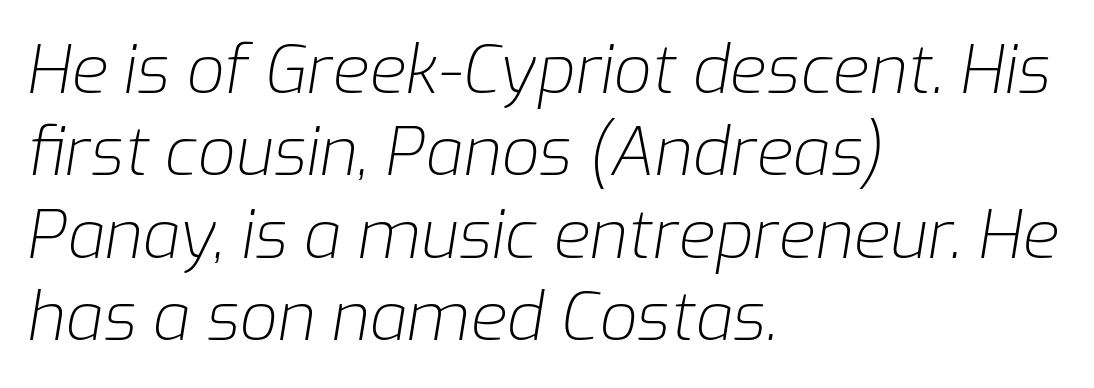
The image shows 67 px light type, italic (leaning right); set left-aligned, line spacing 1.23x, normal letter spacing, not underlined; low stroke contrast and a medium x-height.
